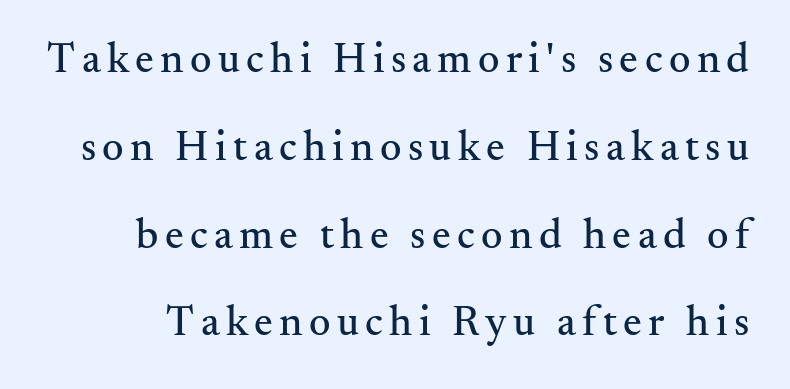
The image shows 42 px serif type, upright; set loose line spacing (2.09x), not underlined; medium stroke contrast and a small x-height.
